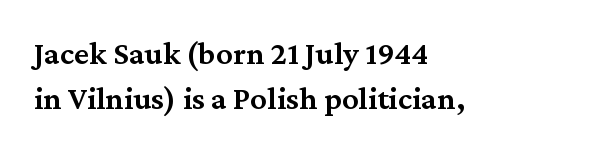
The image shows 33 px semibold serif type, upright; set left-aligned, normal line spacing (1.36x), normal letter spacing, not underlined; medium stroke contrast and a medium x-height.
